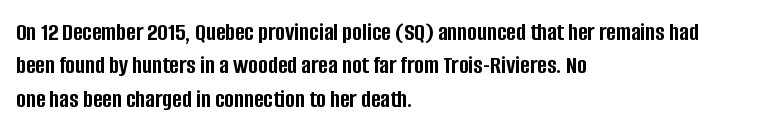
In terms of posture, this sample is upright. Look at the stroke-to-counter ratio: heavy, a bold. Notice how descenders clear the ascenders below comfortably — that's standard leading. The zone under the glyphs is completely vacant. The rendering keeps characters at their native spacing.
